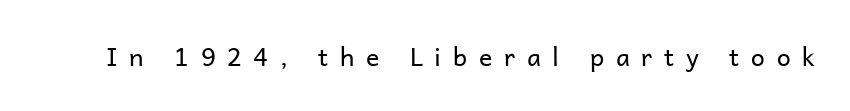
{"italic": "no", "bold": "no", "underline": "no", "letter_spacing": "wide", "letter_spacing_em": 0.47, "glyph_px": 25}
